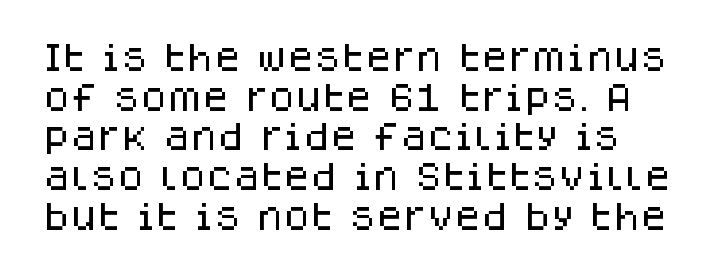
The image shows 31 px sans-serif type, upright; set normal line spacing (1.28x), normal letter spacing, not underlined; low stroke contrast and a large x-height.
